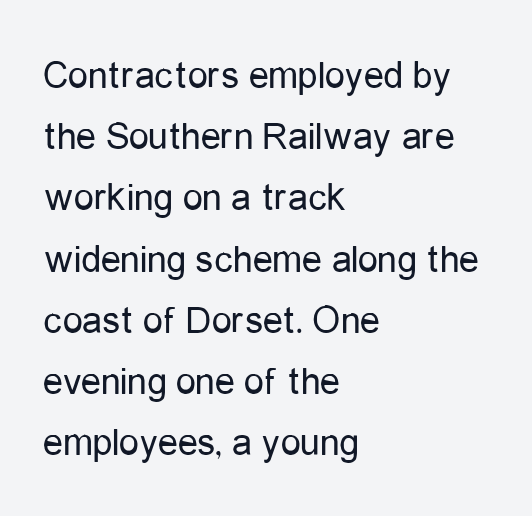
{"serif": "no", "italic": "no", "bold": "no", "weight": "regular", "width": "condensed", "stroke_contrast": "low", "x_height": "medium", "monospaced": "no", "underline": "no", "align": "left", "line_spacing": "normal", "line_spacing_ratio": 1.53, "letter_spacing": "normal", "letter_spacing_em": 0.0, "glyph_px": 40}
